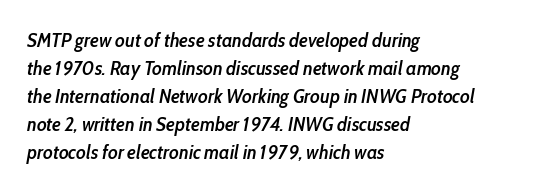
Q: Is the text bold? A: Semi-bold.
Q: Is the text italic (slanted)? A: Yes, it leans right by about 10 degrees.
Q: Is the text underlined? A: No.
Q: How is the paragraph aligned? A: Left-aligned.
Q: Is the spacing between letters normal or unusually wide? A: Normal.
Q: Is the spacing between lines tight, normal or loose? A: Normal.
